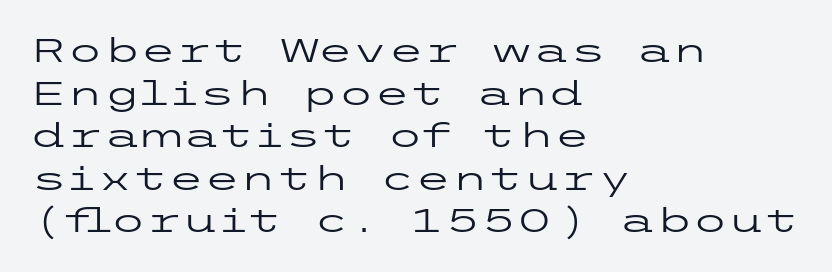
{"serif": "no", "italic": "no", "bold": "no", "weight": "regular", "width": "wide", "stroke_contrast": "low", "x_height": "medium", "underline": "no", "align": "left", "line_spacing": "normal", "line_spacing_ratio": 1.29, "letter_spacing": "normal", "letter_spacing_em": 0.0, "glyph_px": 33}
